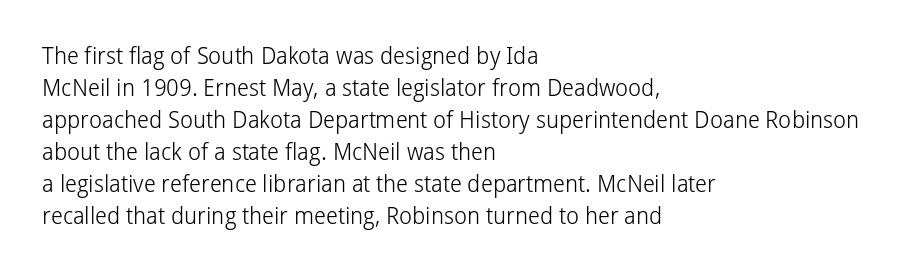
Q: Is the text bold? A: No.
Q: Is the text italic (slanted)? A: No, it is upright.
Q: Is the text underlined? A: No.
Q: How is the paragraph aligned? A: Left-aligned.
Q: Is the spacing between letters normal or unusually wide? A: Normal.
Q: Is the spacing between lines tight, normal or loose? A: Normal.
